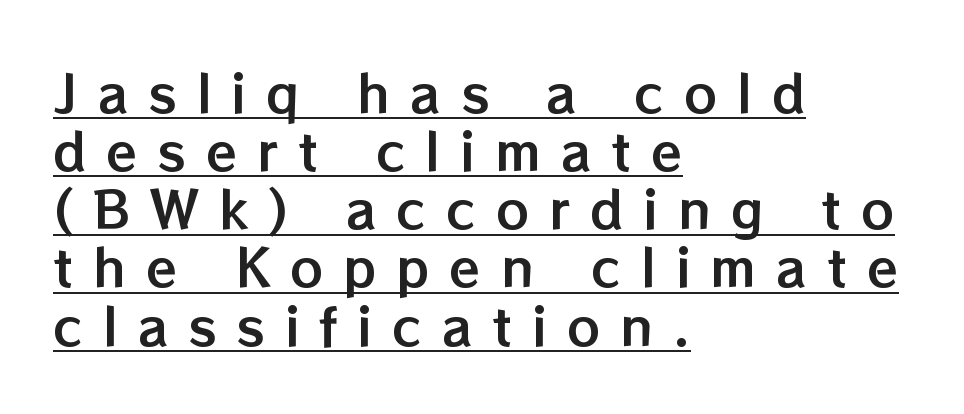
{"italic": "no", "width": "normal", "stroke_contrast": "low", "x_height": "medium", "monospaced": "no", "underline": "yes", "align": "left", "line_spacing": "tight", "line_spacing_ratio": 1.14, "letter_spacing": "wide", "letter_spacing_em": 0.39, "glyph_px": 51}
